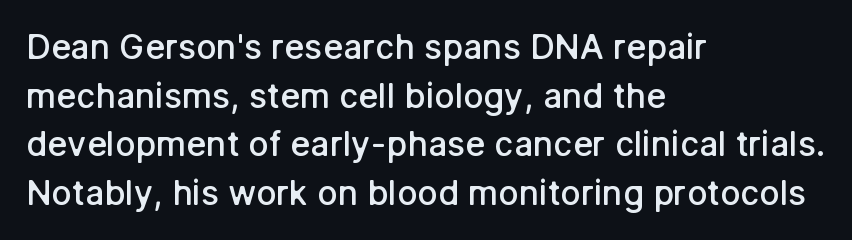
Does the type have serifs? No, each stem ends abruptly. This is the in-between weight designers call semibold or demi. This rendering features lettering with no underline. Is there any slant? The stems are plumb. Note the varied advance widths — an 'i' is clearly narrower than an 'm'.
